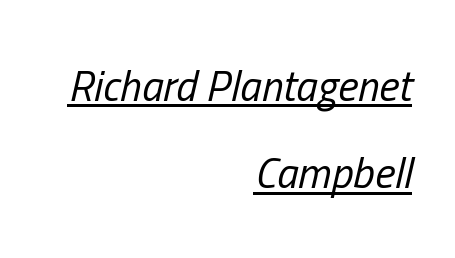
{"italic": "yes", "lean": "right", "slant_degrees": 13, "bold": "no", "weight": "regular", "width": "condensed", "stroke_contrast": "low", "x_height": "medium", "monospaced": "no", "underline": "yes", "align": "right", "line_spacing": "loose", "line_spacing_ratio": 2.03, "letter_spacing": "normal", "letter_spacing_em": 0.0, "glyph_px": 43}
